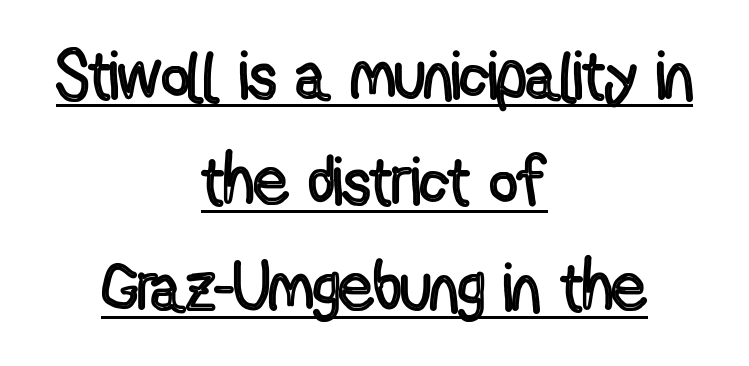
{"italic": "no", "width": "condensed", "x_height": "medium", "monospaced": "no", "underline": "yes", "align": "center", "line_spacing": "normal", "line_spacing_ratio": 1.56, "letter_spacing": "normal", "letter_spacing_em": 0.0, "glyph_px": 68}
